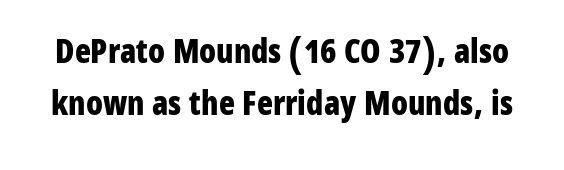
The image shows 33 px bold, condensed sans-serif type, upright; set normal line spacing (1.59x), normal letter spacing, not underlined; low stroke contrast and a medium x-height.
